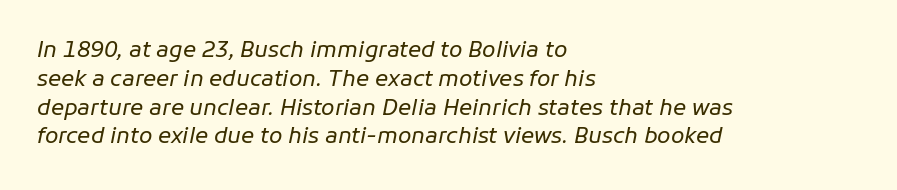
The image shows 22 px text type, italic (leaning right); set left-aligned, normal line spacing (1.31x), normal letter spacing, not underlined.
